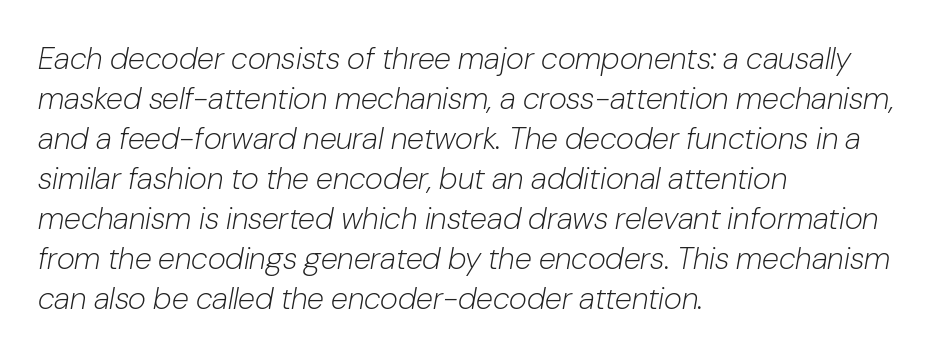
In terms of leading, this rendering sits right in the middle. Beneath every word, the page is bare. What stands out about the letter spacing? Nothing — it is the standard amount. The letters look calm and open, with moderate or lighter stems. Which margin do the lines hug? The left one — the right edge is uneven.
